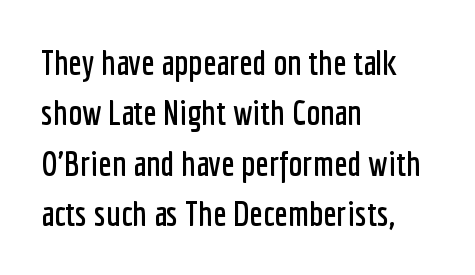
{"serif": "no", "italic": "no", "width": "condensed", "stroke_contrast": "low", "x_height": "medium", "monospaced": "no", "underline": "no", "align": "left", "line_spacing": "normal", "line_spacing_ratio": 1.44, "letter_spacing": "normal", "letter_spacing_em": 0.0, "glyph_px": 35}
